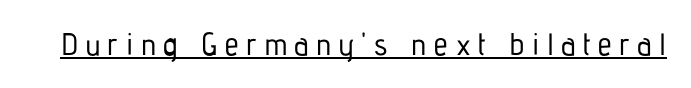
{"serif": "no", "italic": "no", "width": "condensed", "stroke_contrast": "low", "x_height": "medium", "monospaced": "no", "underline": "yes", "letter_spacing": "wide", "letter_spacing_em": 0.24, "glyph_px": 31}
